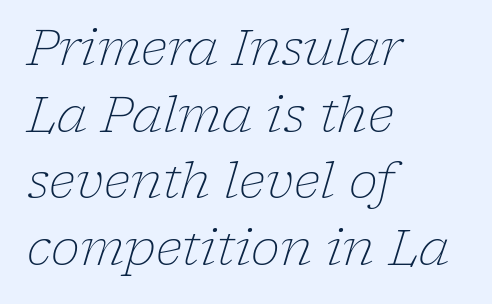
The image shows 49 px light serif type, italic (leaning right); set left-aligned, normal line spacing (1.36x), normal letter spacing, not underlined; low stroke contrast and a medium x-height.
